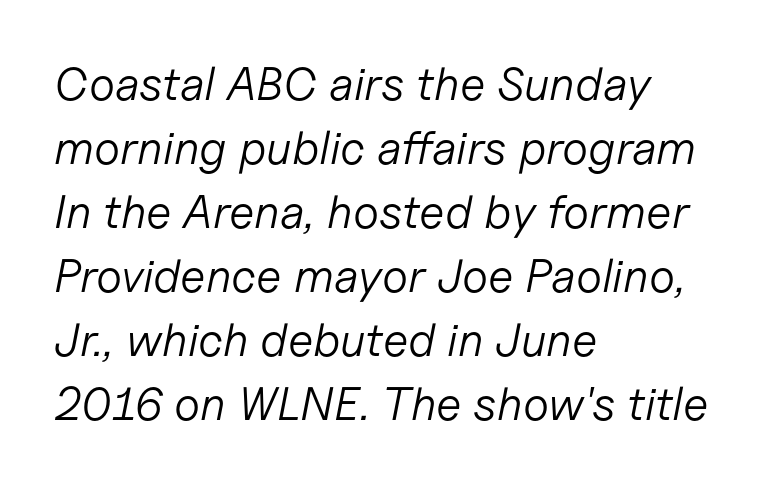
The image shows 47 px light type, italic (leaning right); set left-aligned, normal line spacing (1.36x), normal letter spacing, not underlined; low stroke contrast and a medium x-height.
